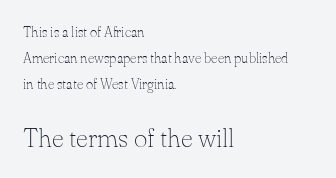
Q: Is the text bold? A: No.
Q: Is the text italic (slanted)? A: No, it is upright.
Q: Is the text underlined? A: No.
Q: How is the paragraph aligned? A: Left-aligned.
Q: Is the spacing between letters normal or unusually wide? A: Normal.
Q: Which block of text is set in a larger size, the first (top) or the second (bottom)? A: The second (bottom) one.
